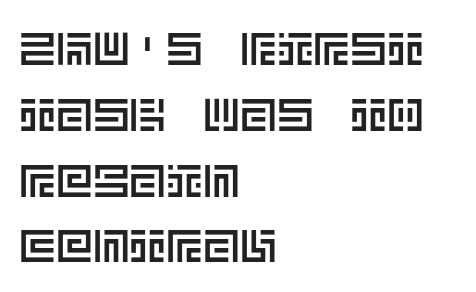
The type sits square on the baseline with zero lean. A typesetter would call this leading conventional body-copy spacing. Every row of glyphs begins at an identical x-position on the left. Between one letter and the next there's only the usual sliver of space. Bare-footed words on every line.
